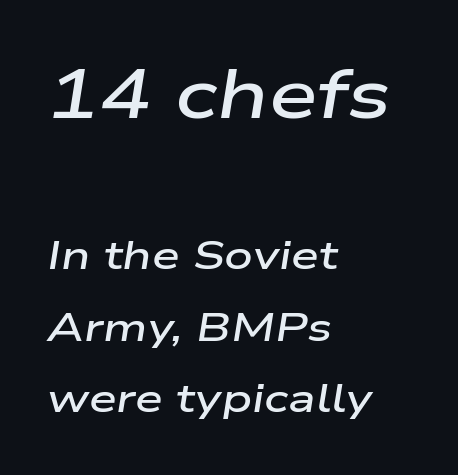
Here the designer chose a conventional face with non-uniform glyph widths. If you drew a ruler down the left edge, every line would touch it. Decoration check: the copy has no underline. The sample has been set in demibold, a notch under bold.
